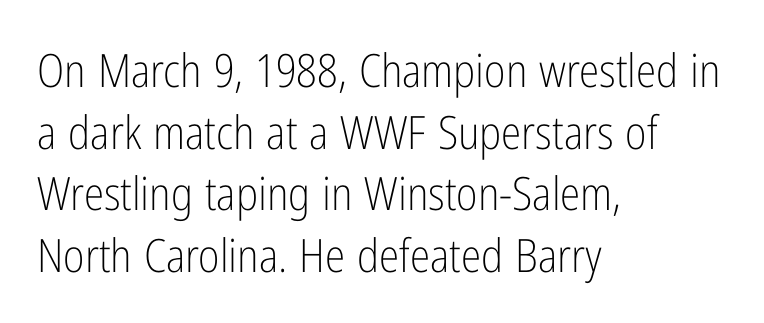
{"serif": "no", "italic": "no", "bold": "no", "weight": "light", "width": "condensed", "stroke_contrast": "low", "x_height": "medium", "monospaced": "no", "underline": "no", "align": "left", "line_spacing": "normal", "line_spacing_ratio": 1.34, "letter_spacing": "normal", "letter_spacing_em": 0.0, "glyph_px": 46}
